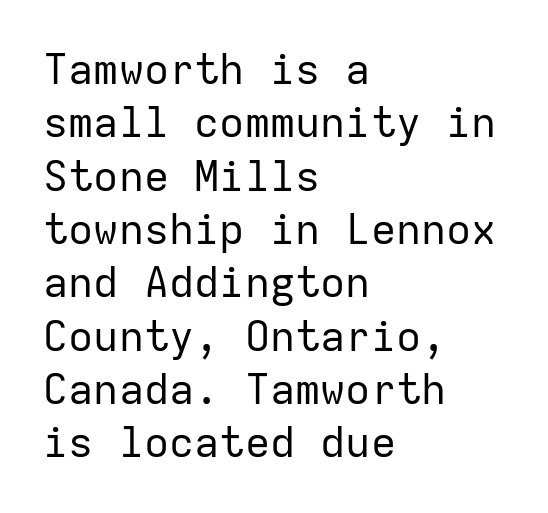
The image shows 42 px regular-weight sans-serif type, upright, monospaced; set left-aligned, normal line spacing (1.27x), normal letter spacing, not underlined; low stroke contrast and a medium x-height.
